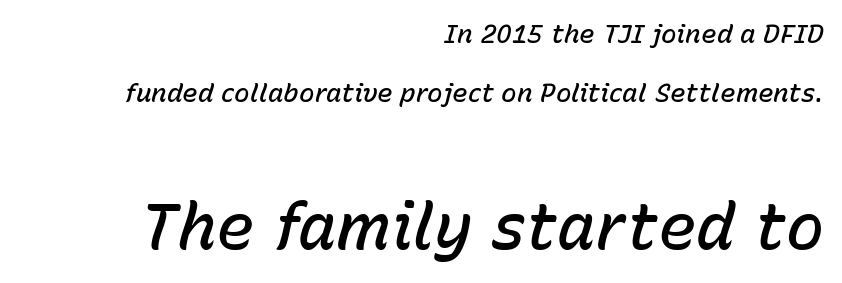
The image shows 64 px semibold type, italic (leaning right); set right-aligned, loose line spacing (2.28x), normal letter spacing, not underlined; the second (bottom) block is 2.46x larger; low stroke contrast and a medium x-height.
